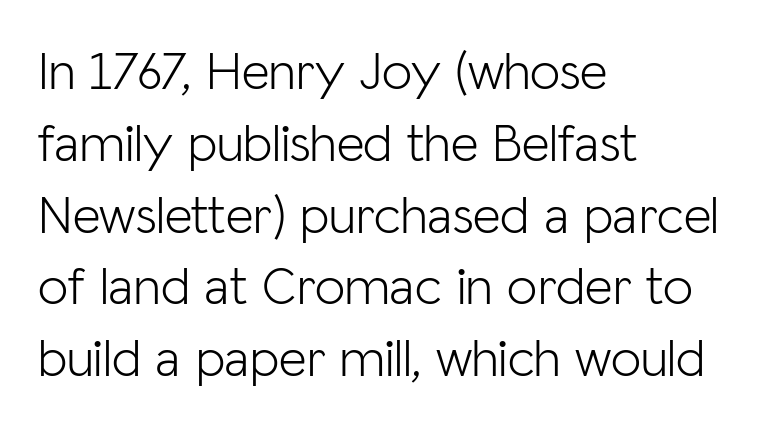
Inter-character spacing is left at the font's built-in metrics. Note the varied advance widths — an 'i' is clearly narrower than an 'm'. The gap between lines stays unmarked. In CSS terms this would be text-align: left.
